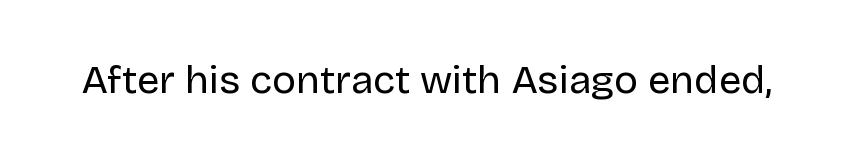
Q: Is the text bold? A: No.
Q: Is the text italic (slanted)? A: No, it is upright.
Q: Is the typeface a serif or a sans-serif typeface? A: Sans-serif.
Q: Is the text underlined? A: No.
Q: Is the spacing between letters normal or unusually wide? A: Normal.
Q: Width (condensed, normal, or wide)? A: Normal.
Q: Stroke contrast? A: Low.
Q: x-height? A: Large.
Q: Monospaced? A: No.
